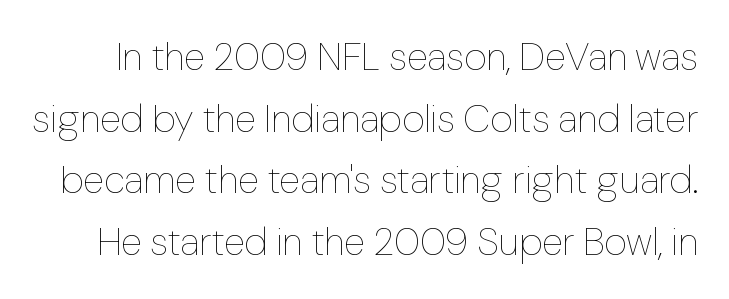
The image shows 39 px thin type, upright; set normal line spacing (1.58x), normal letter spacing, not underlined; low stroke contrast and a medium x-height.
